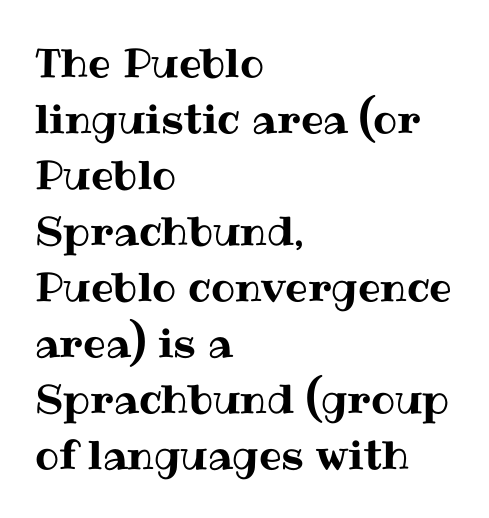
The image shows 40 px text type, upright; set left-aligned, normal line spacing (1.4x), normal letter spacing, not underlined; medium stroke contrast and a medium x-height.
